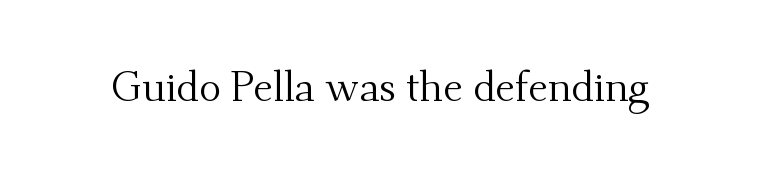
The image shows 41 px regular-weight serif type, upright; set normal letter spacing, not underlined; medium stroke contrast and a small x-height.
